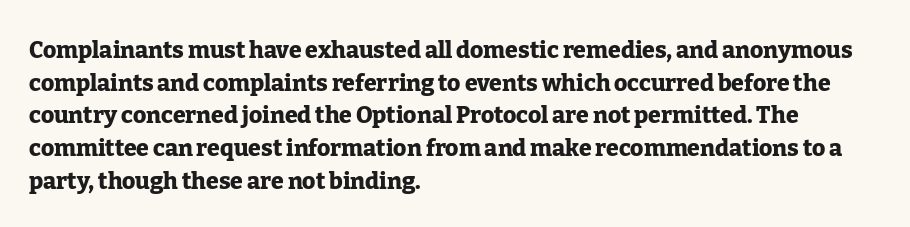
{"italic": "no", "bold": "yes", "underline": "no", "align": "left", "line_spacing": "normal", "line_spacing_ratio": 1.42, "letter_spacing": "normal", "letter_spacing_em": 0.0, "glyph_px": 23}
